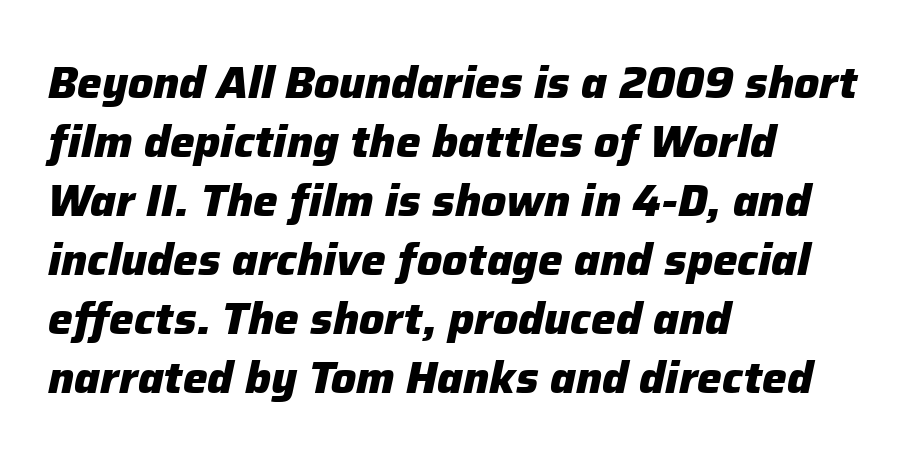
{"italic": "yes", "lean": "right", "slant_degrees": 12, "bold": "yes", "weight": "heavy", "width": "normal", "stroke_contrast": "low", "x_height": "medium", "monospaced": "no", "underline": "no", "align": "left", "line_spacing": "normal", "line_spacing_ratio": 1.34, "letter_spacing": "normal", "letter_spacing_em": 0.0, "glyph_px": 44}
